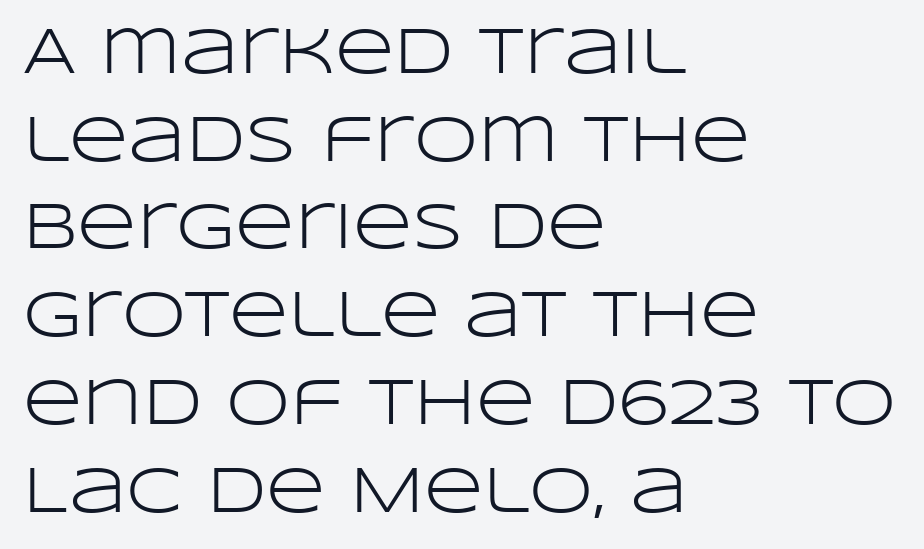
Q: Is the text bold? A: No.
Q: Is the text italic (slanted)? A: No, it is upright.
Q: Is the typeface a serif or a sans-serif typeface? A: Sans-serif.
Q: Is the text underlined? A: No.
Q: How is the paragraph aligned? A: Left-aligned.
Q: Is the spacing between letters normal or unusually wide? A: Normal.
Q: Is the spacing between lines tight, normal or loose? A: Normal.
Q: Width (condensed, normal, or wide)? A: Wide.
Q: Stroke contrast? A: Low.
Q: x-height? A: Large.
Q: Monospaced? A: No.
